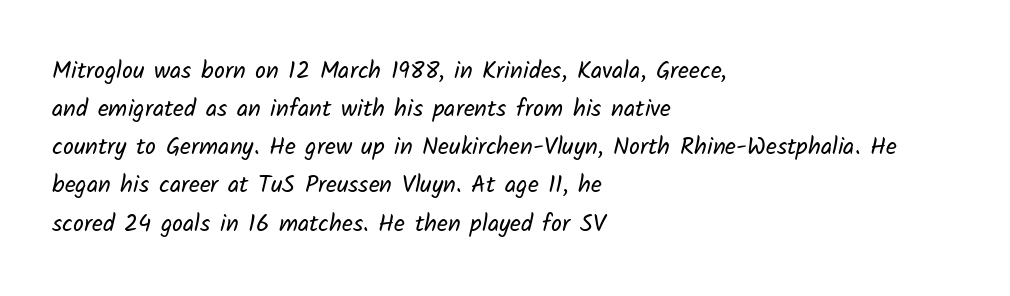
Q: Is the text bold? A: No.
Q: Is the text underlined? A: No.
Q: How is the paragraph aligned? A: Left-aligned.
Q: Is the spacing between letters normal or unusually wide? A: Normal.
Q: Is the spacing between lines tight, normal or loose? A: Normal.
